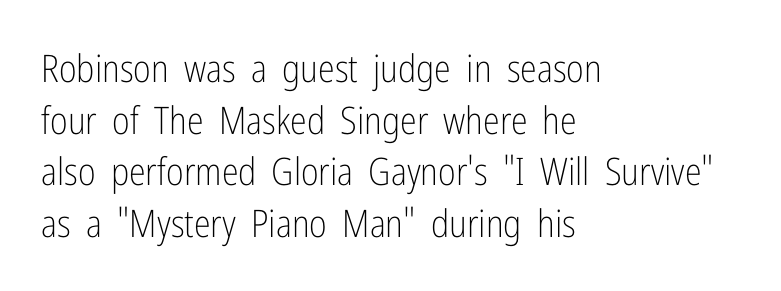
The image shows 38 px light, condensed sans-serif type, upright; set left-aligned, normal line spacing (1.36x), normal letter spacing, not underlined; low stroke contrast and a medium x-height.
